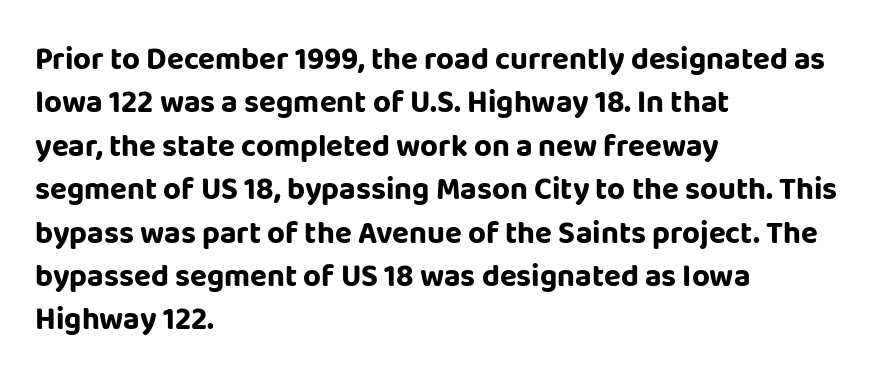
{"serif": "no", "italic": "no", "bold": "yes", "weight": "bold", "width": "normal", "stroke_contrast": "low", "x_height": "large", "monospaced": "no", "underline": "no", "align": "left", "line_spacing": "normal", "line_spacing_ratio": 1.4, "letter_spacing": "normal", "letter_spacing_em": 0.0, "glyph_px": 31}
